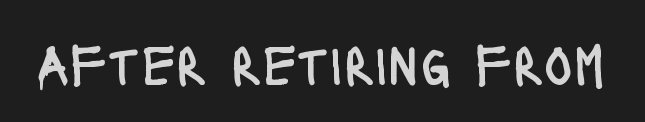
{"serif": "no", "italic": "no", "bold": "no", "weight": "regular", "width": "condensed", "stroke_contrast": "low", "x_height": "large", "monospaced": "no", "underline": "no", "letter_spacing": "normal", "letter_spacing_em": 0.0, "glyph_px": 60}
